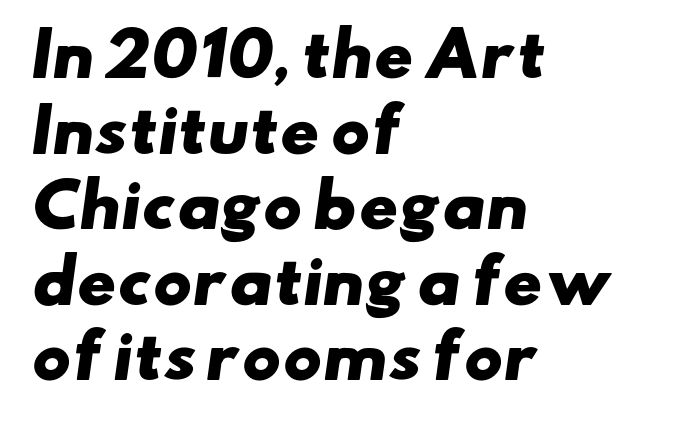
The image shows 59 px heavy, wide sans-serif type; set left-aligned, normal line spacing (1.28x), normal letter spacing, not underlined; low stroke contrast and a small x-height.
